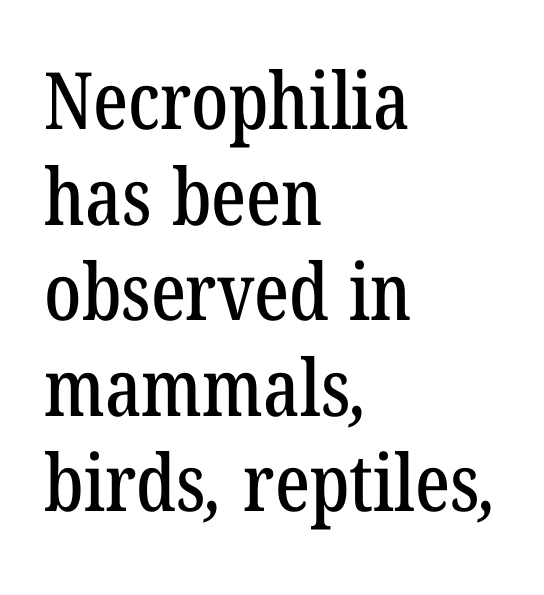
{"serif": "yes", "width": "condensed", "stroke_contrast": "low", "x_height": "medium", "monospaced": "no", "underline": "no", "align": "left", "line_spacing_ratio": 1.21, "letter_spacing": "normal", "letter_spacing_em": 0.0, "glyph_px": 79}
